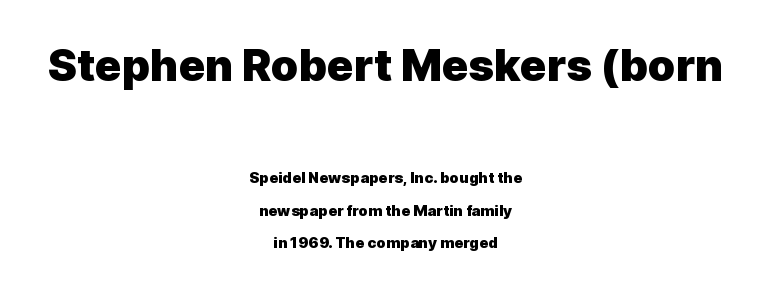
The image shows 44 px heavy sans-serif type, upright; set centered, loose line spacing (2.16x), normal letter spacing, not underlined; the first (top) block is 2.93x larger; a medium x-height.
